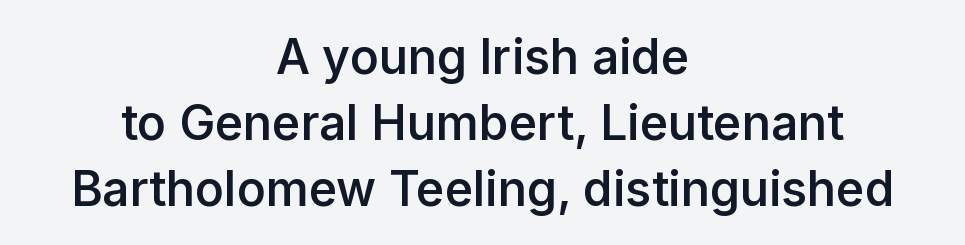
The image shows 48 px semibold sans-serif type, upright; set centered, normal line spacing (1.37x), normal letter spacing, not underlined; low stroke contrast and a medium x-height.
